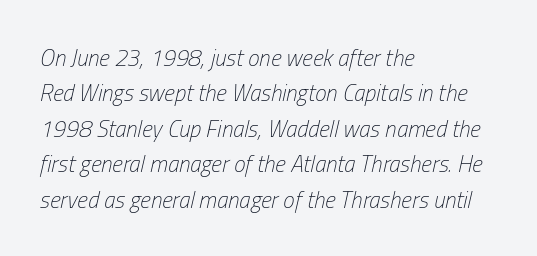
The image shows 23 px text type, italic (leaning right); set left-aligned, normal line spacing (1.54x), normal letter spacing, not underlined.
